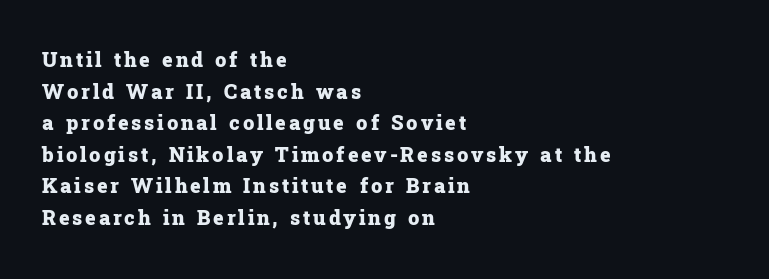
Q: Is the text bold? A: Yes.
Q: Is the text italic (slanted)? A: No, it is upright.
Q: Is the text underlined? A: No.
Q: How is the paragraph aligned? A: Left-aligned.
Q: Is the spacing between lines tight, normal or loose? A: Normal.
